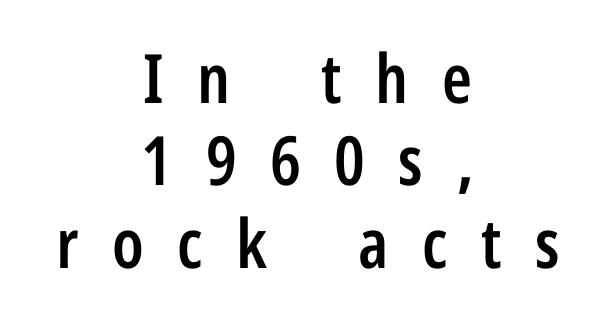
The face used here is rendered with a markedly widened letterfit. Has an underline been added? It has not. The passage shown is typed in a proportional face where columns would drift. On the weight axis this lands at semibold, roughly 600.
